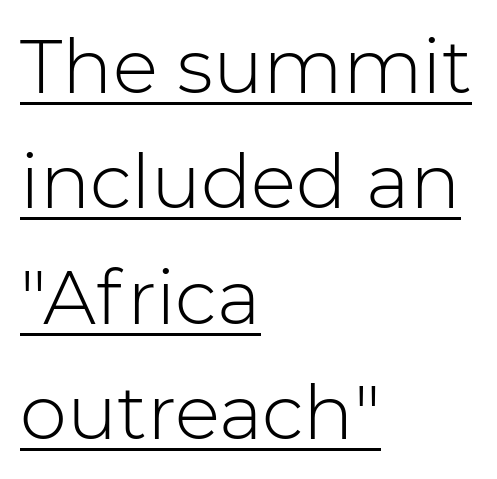
The sample's only ornament is a line tracing under the words. Students, note that the glyphs here touch the page at normal intervals. Vertically, the passage feels balanced, rows spaced as you'd expect. Varying glyph widths throughout — classic text-font behaviour. Every character sits straight up, as roman type does.
